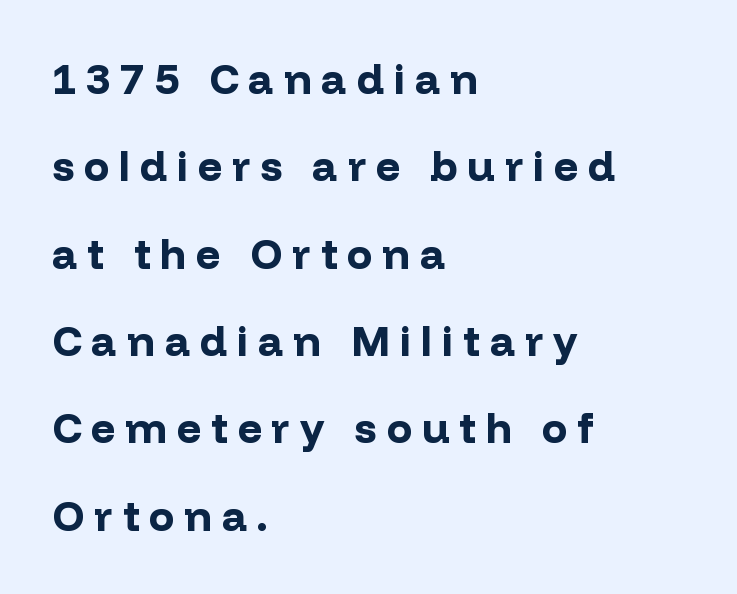
{"serif": "no", "italic": "no", "bold": "yes", "weight": "bold", "width": "normal", "stroke_contrast": "low", "x_height": "medium", "monospaced": "no", "underline": "no", "align": "left", "line_spacing": "loose", "line_spacing_ratio": 2.08, "letter_spacing": "wide", "letter_spacing_em": 0.24, "glyph_px": 42}
